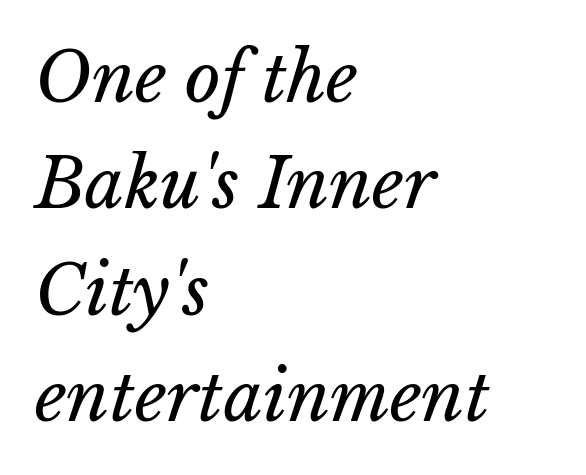
Q: Is the text bold? A: No.
Q: Is the text italic (slanted)? A: Yes, it leans right by about 15 degrees.
Q: Is the text underlined? A: No.
Q: How is the paragraph aligned? A: Left-aligned.
Q: Is the spacing between letters normal or unusually wide? A: Normal.
Q: Is the spacing between lines tight, normal or loose? A: Normal.
Q: Width (condensed, normal, or wide)? A: Normal.
Q: Stroke contrast? A: Low.
Q: x-height? A: Medium.
Q: Monospaced? A: No.
